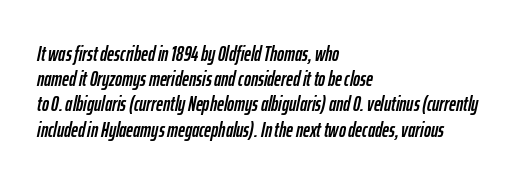
{"italic": "yes", "lean": "right", "slant_degrees": 12, "underline": "no", "align": "left", "line_spacing_ratio": 1.2, "letter_spacing": "normal", "letter_spacing_em": 0.0, "glyph_px": 21}
